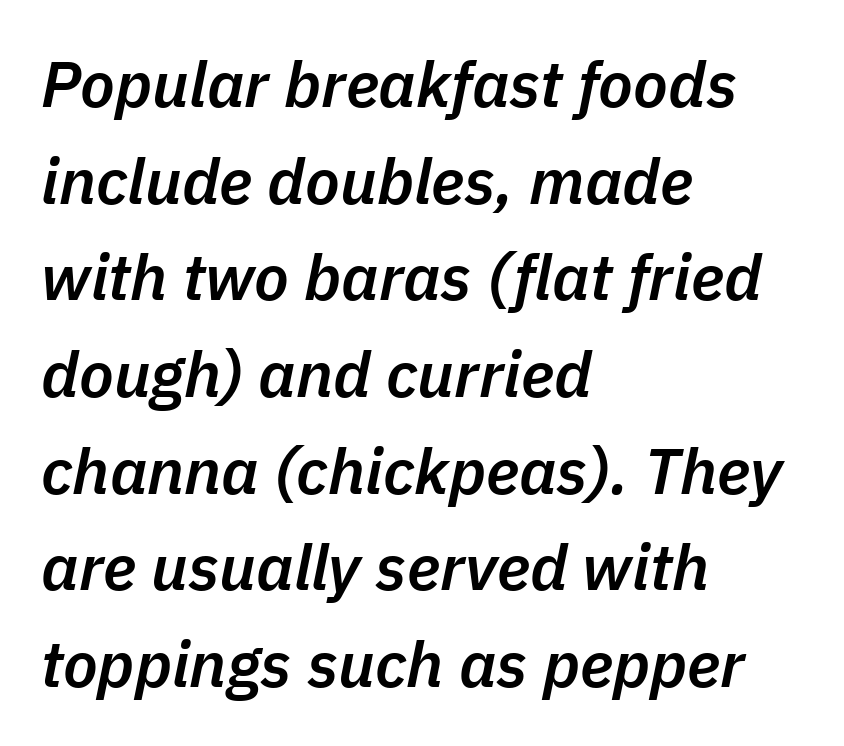
{"italic": "yes", "lean": "right", "slant_degrees": 11, "bold": "semi", "weight": "semibold", "width": "normal", "stroke_contrast": "low", "x_height": "medium", "monospaced": "no", "underline": "no", "align": "left", "line_spacing": "normal", "line_spacing_ratio": 1.51, "letter_spacing": "normal", "letter_spacing_em": 0.0, "glyph_px": 64}
